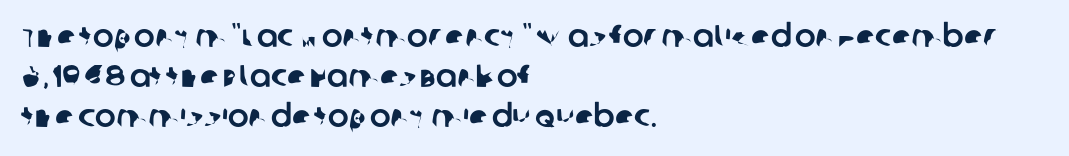
Descenders hang freely into open space. The face used here is proportionally spaced, like ordinary book or web type. Students, observe: this is what conventionally led text looks like. Is the block centered? No — it sits flush against the left margin. The font family rendered here belongs to the sans-serif group.
